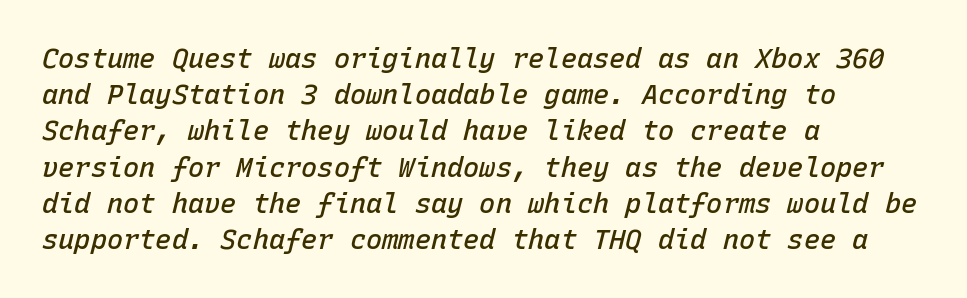
The tracking reads as untouched default to a designer's eye. This sample uses an oblique cut, with every glyph tilted off the vertical. A bit beefed up — I'd call it semibold rather than bold. This rendering uses left alignment, leaving the right contour irregular. Only glyphs here, with clear space below each row.
